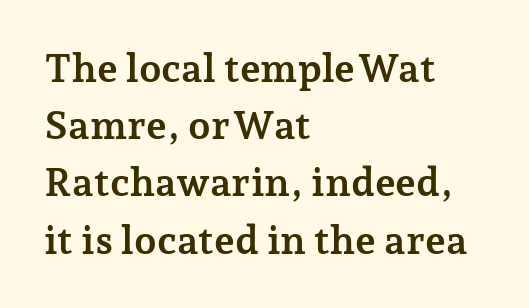
The glyphs in this specimen are seriffed. The foot of each line stays bare and open. Caption: bold face, heavy strokes. Tall strokes in this sample are plumb rather than angled. These lines sit exactly where default settings would place them. The letters sit at their default tracking, neither squeezed nor spread.
